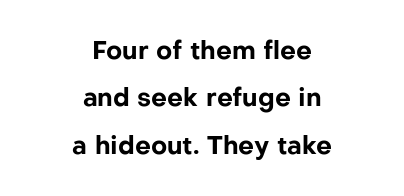
Q: Is the text bold? A: Yes.
Q: Is the text italic (slanted)? A: No, it is upright.
Q: Is the text underlined? A: No.
Q: How is the paragraph aligned? A: Centered.
Q: Is the spacing between letters normal or unusually wide? A: Normal.
Q: Is the spacing between lines tight, normal or loose? A: Loose.
